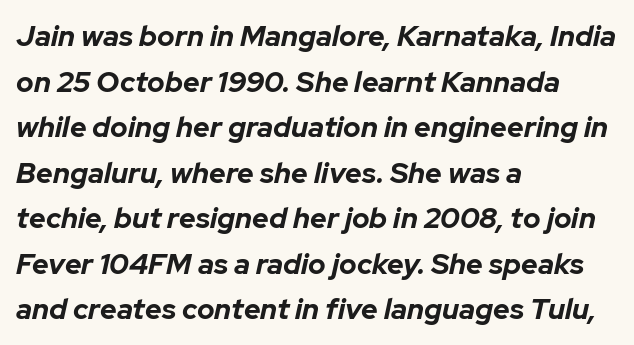
{"italic": "yes", "lean": "right", "slant_degrees": 12, "bold": "yes", "weight": "bold", "width": "normal", "stroke_contrast": "low", "x_height": "medium", "monospaced": "no", "underline": "no", "align": "left", "line_spacing": "normal", "line_spacing_ratio": 1.57, "letter_spacing": "normal", "letter_spacing_em": 0.0, "glyph_px": 29}
